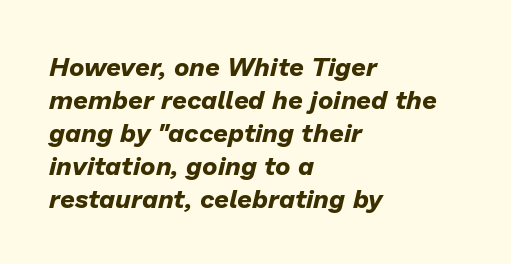
Honestly, the row spacing looks completely unremarkable. If you drew a ruler down the left edge, every line would touch it. Letter spacing: default. Glance below the letters and you will spot only blank space.
